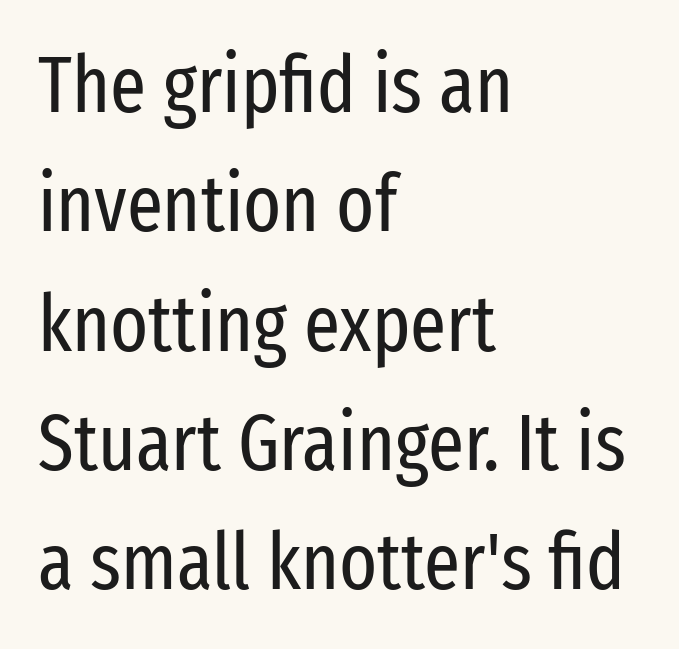
Look at the tracking — it's just the regular setting, nothing added. The gap between lines stays unmarked. Which margin do the lines hug? The left one — the right edge is uneven. Tall strokes in this sample are plumb rather than angled. Line spacing here is normal. You could not count columns in this text — the font is proportionally spaced.
